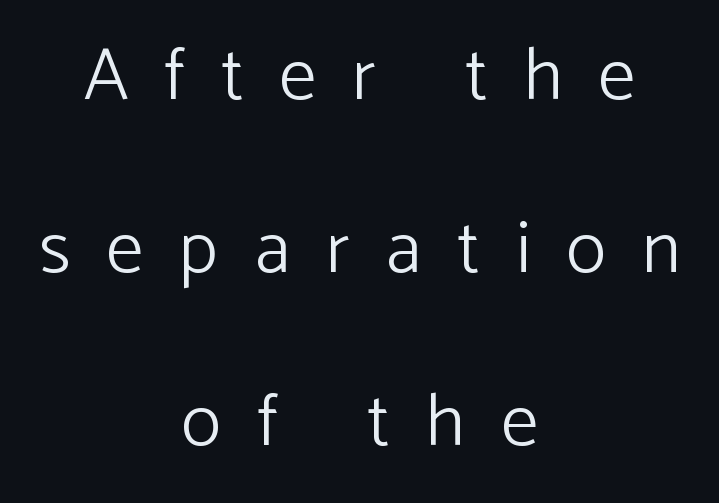
{"serif": "no", "italic": "no", "bold": "no", "weight": "light", "width": "normal", "stroke_contrast": "low", "x_height": "medium", "monospaced": "no", "underline": "no", "align": "center", "line_spacing": "loose", "line_spacing_ratio": 2.31, "letter_spacing": "wide", "letter_spacing_em": 0.48, "glyph_px": 75}
